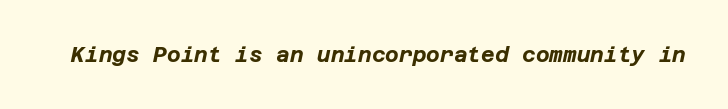
The image shows 21 px bold type, italic (leaning right); set normal letter spacing, not underlined.
